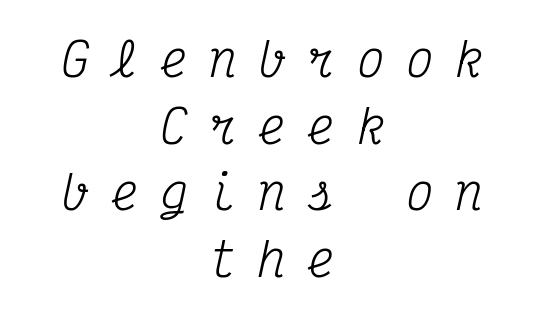
The image shows 46 px regular-weight, condensed serif type, italic (leaning right), monospaced; set centered, normal line spacing (1.45x), unusually wide letter spacing (+0.47 em), not underlined; medium stroke contrast and a medium x-height.
